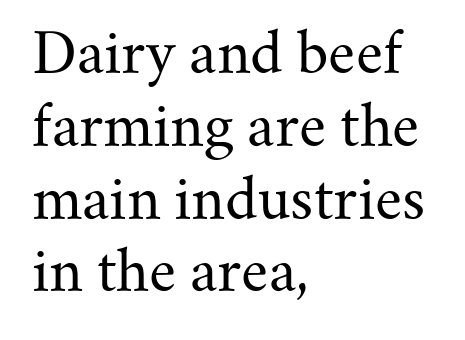
The image shows 56 px regular-weight serif type, upright; set left-aligned, normal line spacing (1.3x), normal letter spacing, not underlined; medium stroke contrast and a small x-height.
